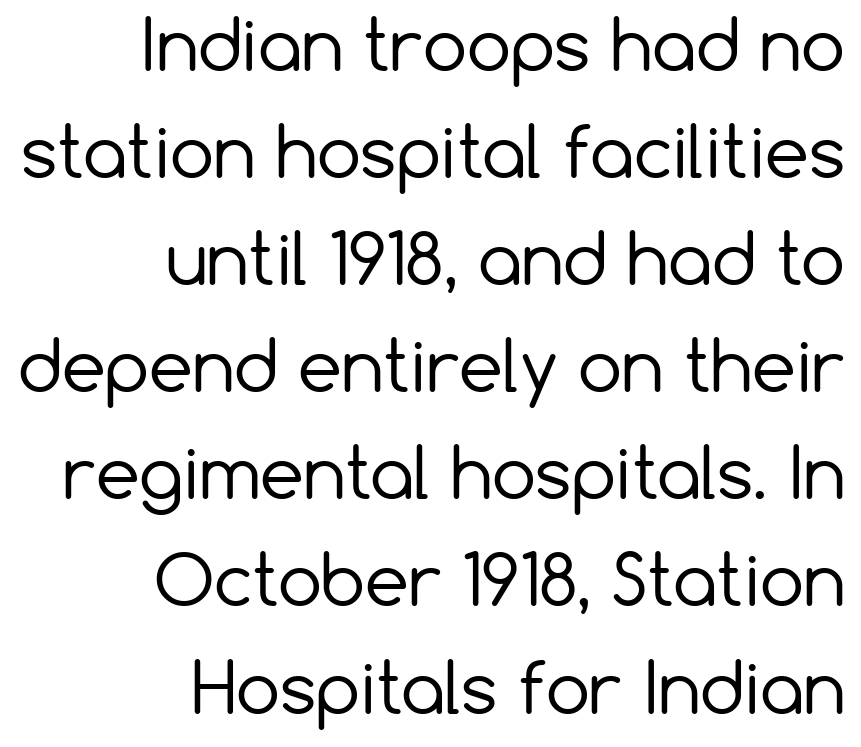
The image shows 70 px regular-weight sans-serif type, upright; set right-aligned, normal line spacing (1.53x), normal letter spacing, not underlined; low stroke contrast and a medium x-height.
